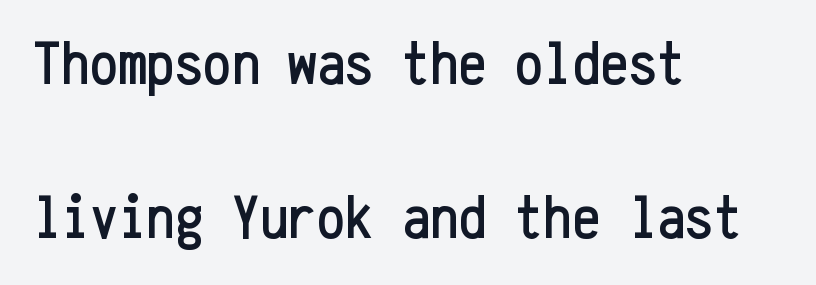
Vertical spacing — loose. Visually the block forms a straight wall on the left and a jagged coastline on the right. Quick note: not italic, upright. Regarding serifs, this sample does without them.
